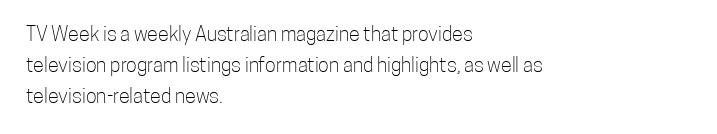
The face looks like a standard text weight, possibly lighter. The type is set solid horizontally, with unmodified tracking. The lettering stays uniformly vertical, giving the passage a roman look. Leading: standard. Casual observation: everything's shoved over to the left.
